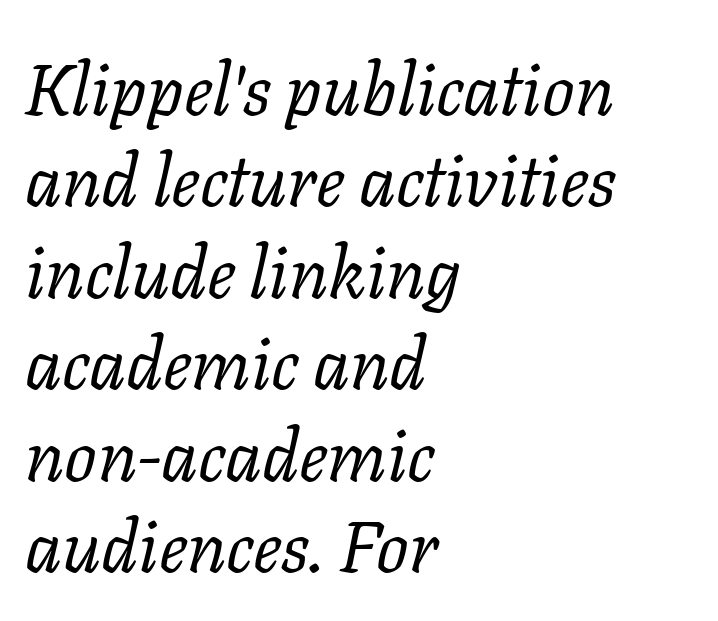
Students, note that the glyphs here touch the page at normal intervals. Italic: yes, the glyphs are oblique. The characters are drawn with everyday or finer stroke widths. Do the characters align in a grid? No, the font is proportional. Reading down the block, your eye returns to a fixed left position each line. Leading matches the norm, producing a regular column.
